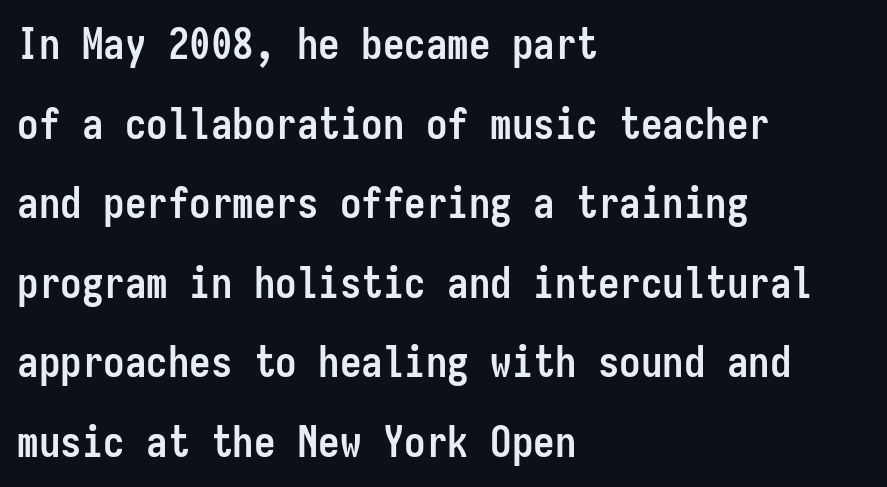
Is the block centered? No — it sits flush against the left margin. Spacing verdict: monospaced, one width for all characters. Words appear dense and cohesive because spacing is normal. Anything drawn beneath the words? Only blank space.
